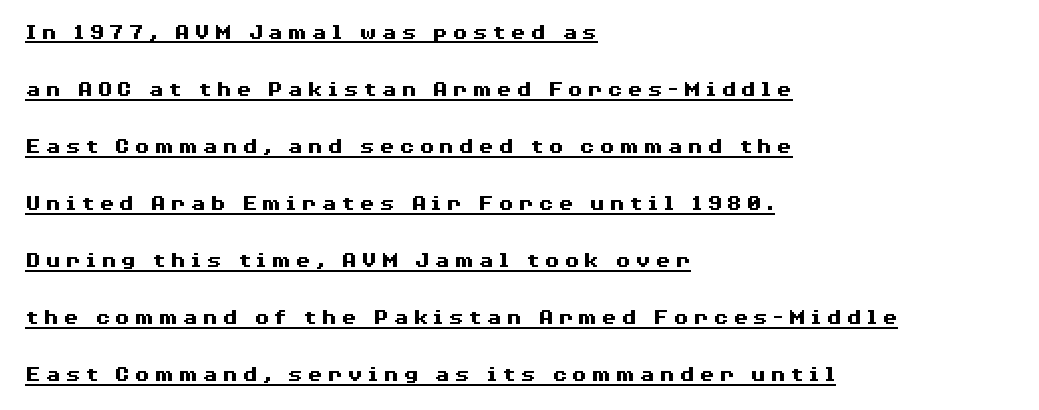
{"italic": "no", "bold": "yes", "underline": "yes", "align": "left", "line_spacing": "loose", "line_spacing_ratio": 2.48, "glyph_px": 23}
